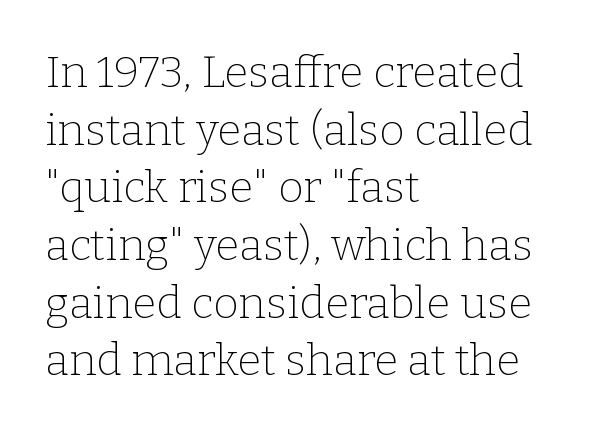
Left-aligned paragraph, ragged on the right. If you measured baseline to baseline, you'd find a middling distance. Looks like regular typesetting: each glyph gets only the width it needs. Summary of weight: not heavy and not bold. Students, note that the glyphs here touch the page at normal intervals. This is the regular roman posture of the typeface.
